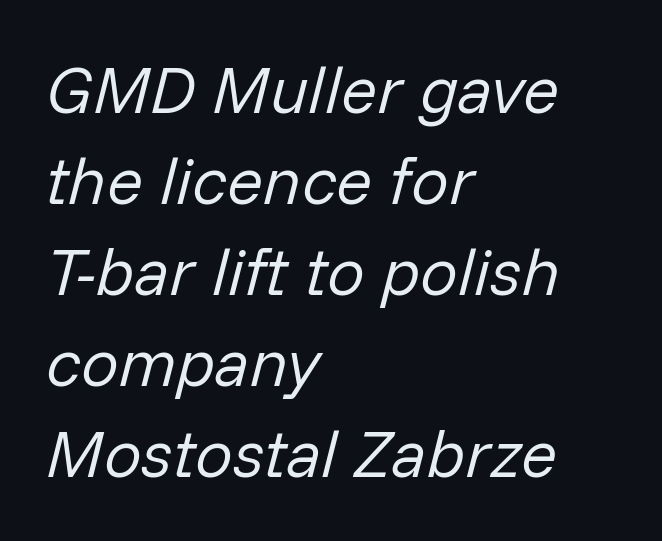
Spacing verdict: proportional, widths tailored to each character. The cut favours lightness, reaching ordinary text weight at its darkest. The lines in this sample share a left origin and differ only in where they stop. Slant detected: the letters are inclined. The gaps between neighbouring characters are ordinary and unremarkable.
